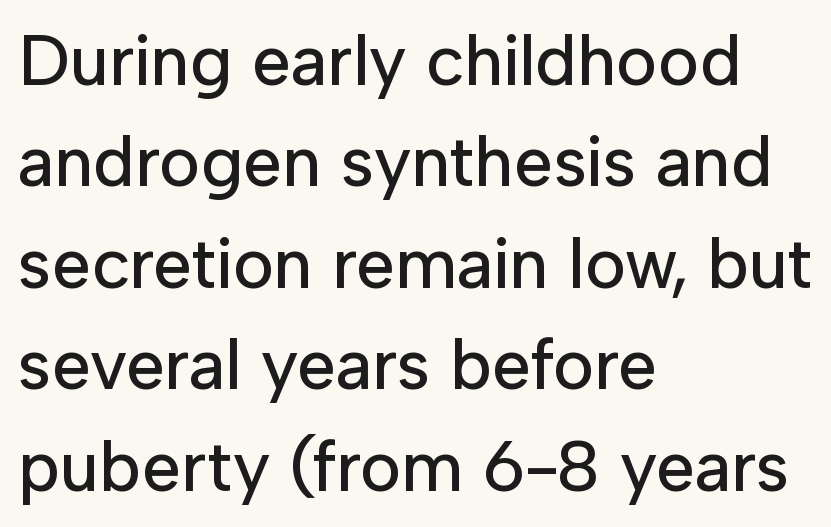
Q: Is the text italic (slanted)? A: No, it is upright.
Q: Is the typeface a serif or a sans-serif typeface? A: Sans-serif.
Q: Is the text underlined? A: No.
Q: How is the paragraph aligned? A: Left-aligned.
Q: Is the spacing between letters normal or unusually wide? A: Normal.
Q: Is the spacing between lines tight, normal or loose? A: Normal.
Q: Width (condensed, normal, or wide)? A: Normal.
Q: Stroke contrast? A: Low.
Q: x-height? A: Medium.
Q: Monospaced? A: No.
